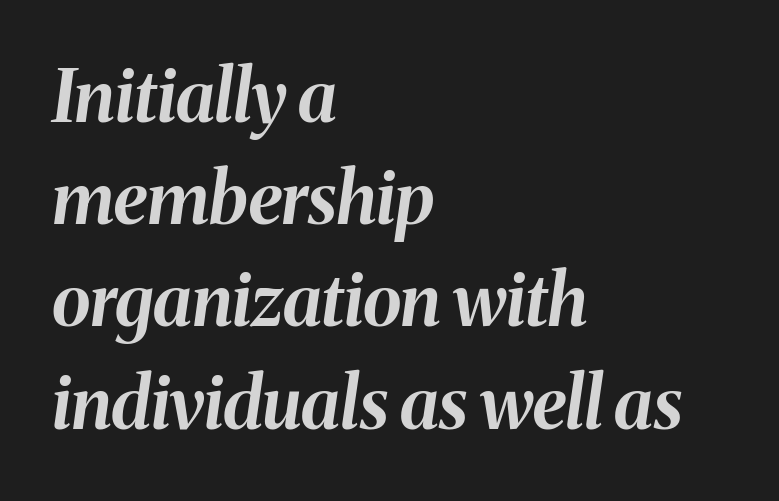
Q: Is the text bold? A: Yes.
Q: Is the text italic (slanted)? A: Yes, it leans right by about 8 degrees.
Q: Is the text underlined? A: No.
Q: How is the paragraph aligned? A: Left-aligned.
Q: Is the spacing between letters normal or unusually wide? A: Normal.
Q: Is the spacing between lines tight, normal or loose? A: Normal.
Q: Width (condensed, normal, or wide)? A: Normal.
Q: Stroke contrast? A: Medium.
Q: x-height? A: Medium.
Q: Monospaced? A: No.
